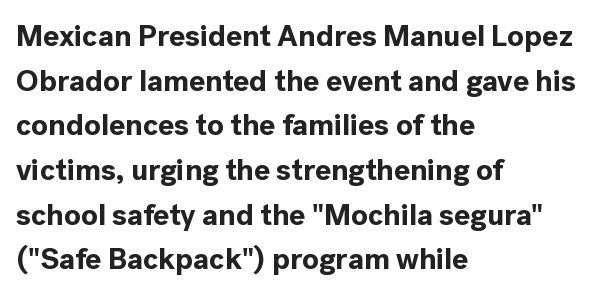
The image shows 30 px bold sans-serif type, upright; set left-aligned, normal line spacing (1.49x), normal letter spacing, not underlined; a medium x-height.
